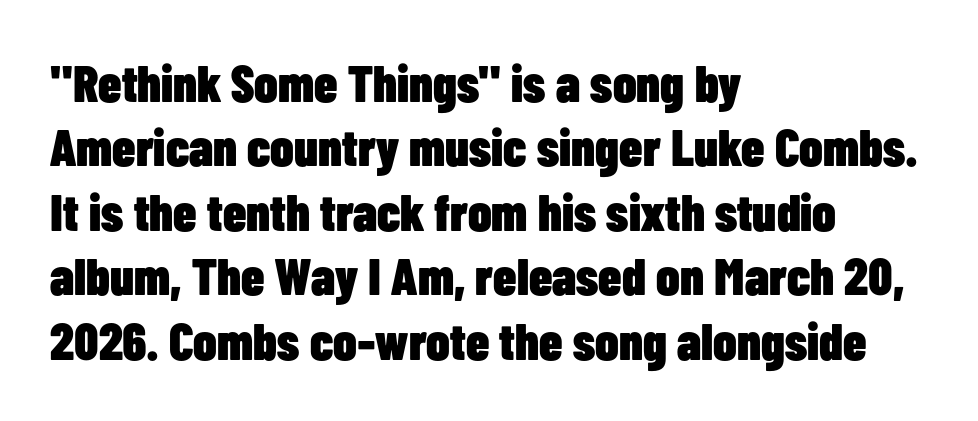
The image shows 52 px heavy, condensed sans-serif type, upright; set left-aligned, line spacing 1.24x, normal letter spacing, not underlined; low stroke contrast and a medium x-height.
